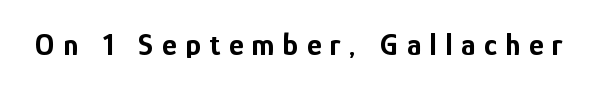
{"serif": "no", "italic": "no", "bold": "yes", "weight": "bold", "width": "condensed", "stroke_contrast": "low", "x_height": "medium", "monospaced": "no", "underline": "no", "letter_spacing": "wide", "letter_spacing_em": 0.28, "glyph_px": 31}
